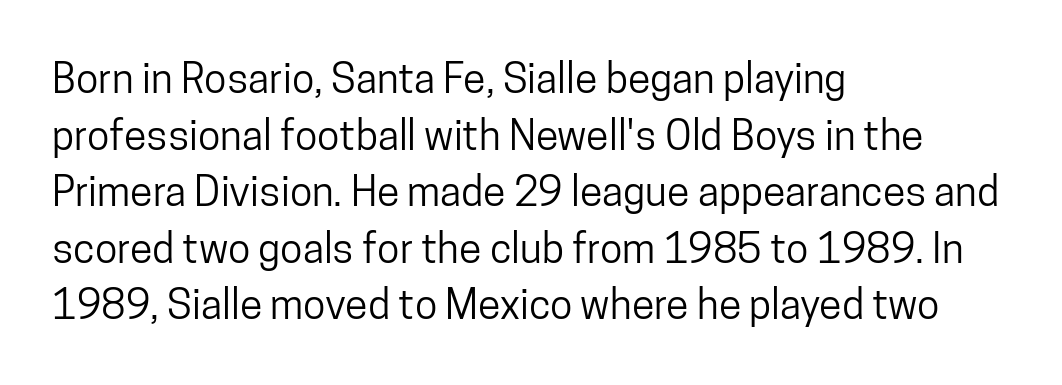
Q: Is the text italic (slanted)? A: No, it is upright.
Q: Is the typeface a serif or a sans-serif typeface? A: Sans-serif.
Q: Is the text underlined? A: No.
Q: How is the paragraph aligned? A: Left-aligned.
Q: Is the spacing between letters normal or unusually wide? A: Normal.
Q: Is the spacing between lines tight, normal or loose? A: Normal.
Q: Width (condensed, normal, or wide)? A: Condensed.
Q: Stroke contrast? A: Low.
Q: x-height? A: Medium.
Q: Monospaced? A: No.
